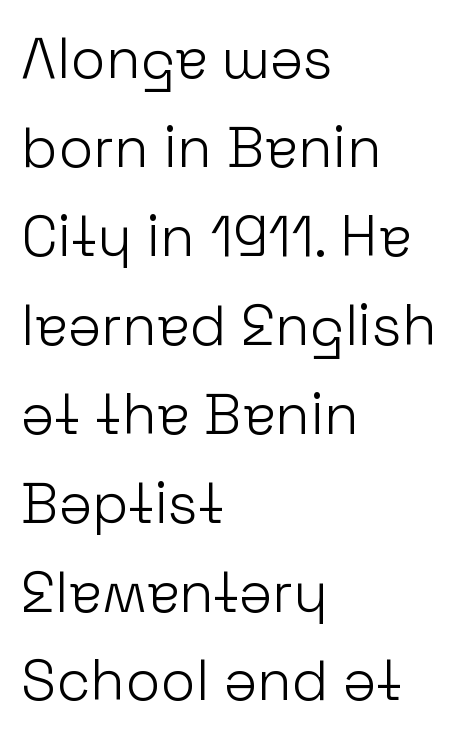
The image shows 57 px light sans-serif type, upright; set left-aligned, normal line spacing (1.56x), normal letter spacing, not underlined; low stroke contrast and a medium x-height.
